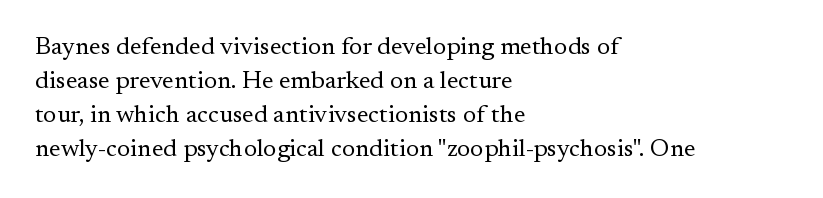
Q: Is the text bold? A: No.
Q: Is the text italic (slanted)? A: No, it is upright.
Q: Is the text underlined? A: No.
Q: How is the paragraph aligned? A: Left-aligned.
Q: Is the spacing between letters normal or unusually wide? A: Normal.
Q: Is the spacing between lines tight, normal or loose? A: Normal.
